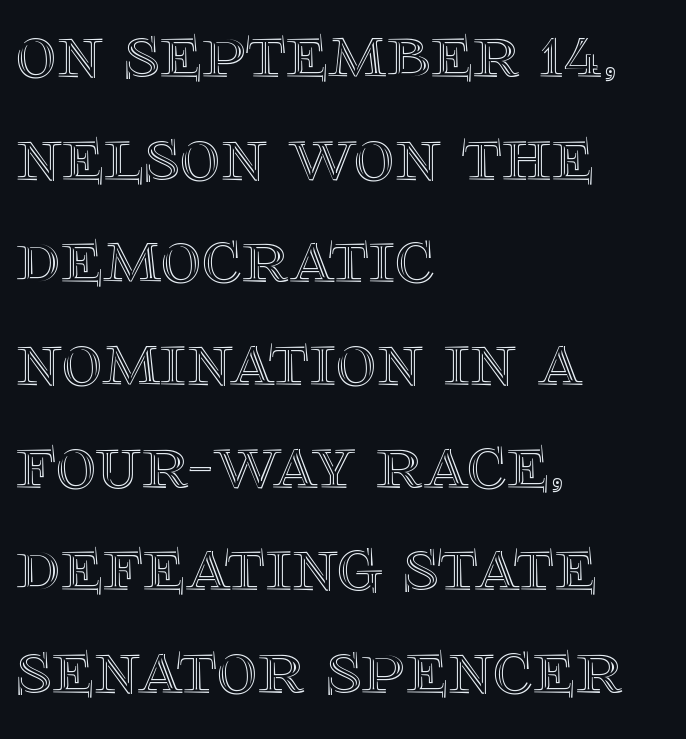
Q: Is the text italic (slanted)? A: No, it is upright.
Q: Is the text underlined? A: No.
Q: How is the paragraph aligned? A: Left-aligned.
Q: Is the spacing between letters normal or unusually wide? A: Normal.
Q: Is the spacing between lines tight, normal or loose? A: Normal.
Q: Width (condensed, normal, or wide)? A: Normal.
Q: x-height? A: Large.
Q: Monospaced? A: No.
